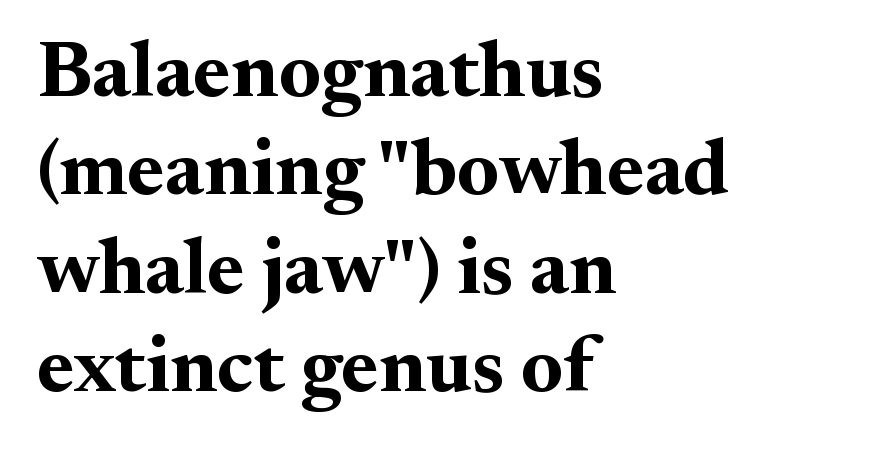
Q: Is the text bold? A: Yes.
Q: Is the text italic (slanted)? A: No, it is upright.
Q: Is the typeface a serif or a sans-serif typeface? A: Serif.
Q: Is the text underlined? A: No.
Q: How is the paragraph aligned? A: Left-aligned.
Q: Is the spacing between letters normal or unusually wide? A: Normal.
Q: Width (condensed, normal, or wide)? A: Normal.
Q: Stroke contrast? A: Medium.
Q: x-height? A: Small.
Q: Monospaced? A: No.
